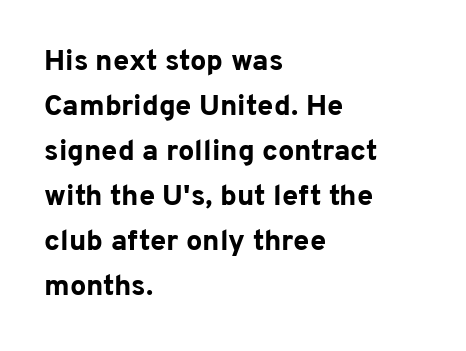
Q: Is the text bold? A: Yes.
Q: Is the text italic (slanted)? A: No, it is upright.
Q: Is the typeface a serif or a sans-serif typeface? A: Sans-serif.
Q: Is the text underlined? A: No.
Q: How is the paragraph aligned? A: Left-aligned.
Q: Is the spacing between letters normal or unusually wide? A: Normal.
Q: Is the spacing between lines tight, normal or loose? A: Normal.
Q: Width (condensed, normal, or wide)? A: Normal.
Q: Stroke contrast? A: Low.
Q: x-height? A: Medium.
Q: Monospaced? A: No.
